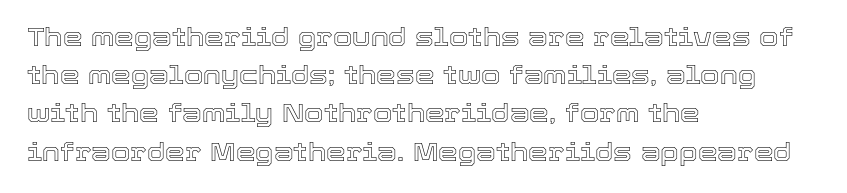
The image shows 25 px text type, upright; set left-aligned, normal line spacing (1.53x), normal letter spacing, not underlined.
